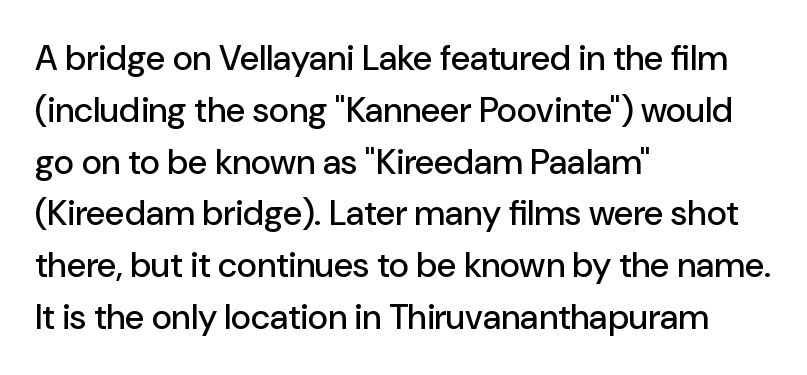
Each letter keeps its own natural width here, so spacing adapts to shape. Each word holds together tightly as a unit, with standard inter-letter gaps. Honestly, the row spacing looks completely unremarkable. Rule under the text: the space is simply empty.
